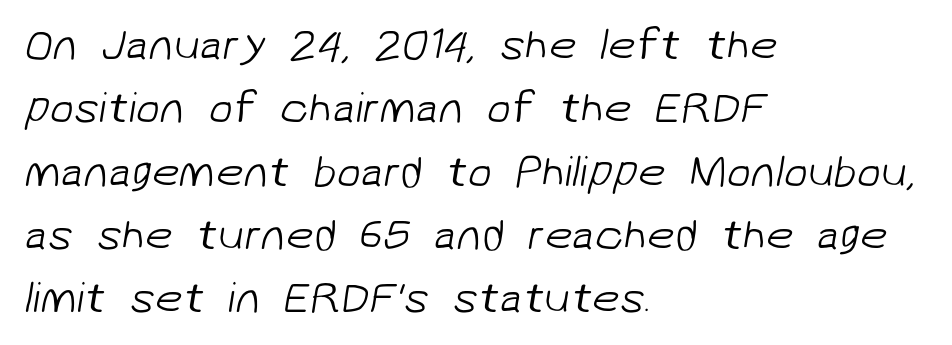
The image shows 44 px light sans-serif type; set left-aligned, normal line spacing (1.44x), normal letter spacing, not underlined; low stroke contrast and a medium x-height.
